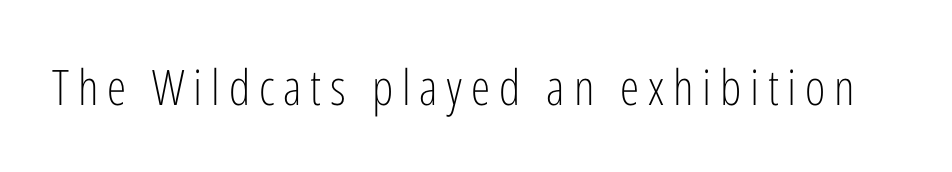
{"serif": "no", "italic": "no", "bold": "no", "weight": "light", "width": "condensed", "stroke_contrast": "low", "x_height": "medium", "monospaced": "no", "underline": "no", "glyph_px": 49}
